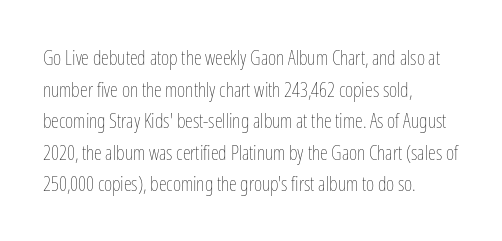
Teacher's note: observe the even left margin — that is flush-left alignment. The passage shown is not underscored anywhere. The rendering uses a moderate line-height, typical for paragraphs. Ascenders rise straight up at ninety degrees. Nobody touched the tracking dial on this one.
